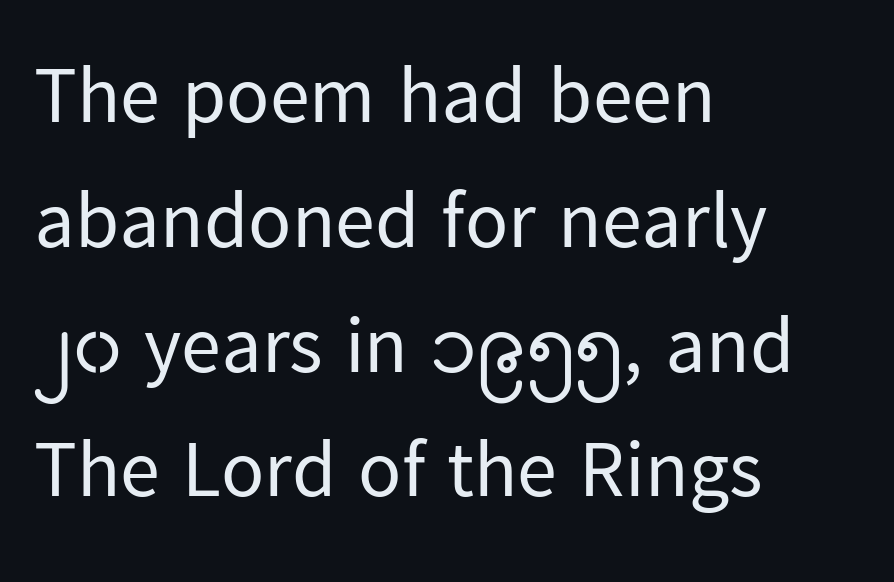
Q: Is the text bold? A: No.
Q: Is the text italic (slanted)? A: No, it is upright.
Q: Is the typeface a serif or a sans-serif typeface? A: Sans-serif.
Q: Is the text underlined? A: No.
Q: How is the paragraph aligned? A: Left-aligned.
Q: Is the spacing between letters normal or unusually wide? A: Normal.
Q: Is the spacing between lines tight, normal or loose? A: Normal.
Q: Width (condensed, normal, or wide)? A: Normal.
Q: Stroke contrast? A: Low.
Q: x-height? A: Medium.
Q: Monospaced? A: No.
